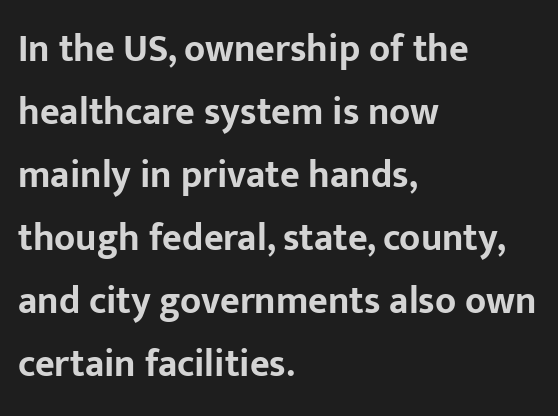
The image shows 38 px bold sans-serif type, upright; set left-aligned, normal line spacing (1.66x), normal letter spacing, not underlined; low stroke contrast and a medium x-height.
